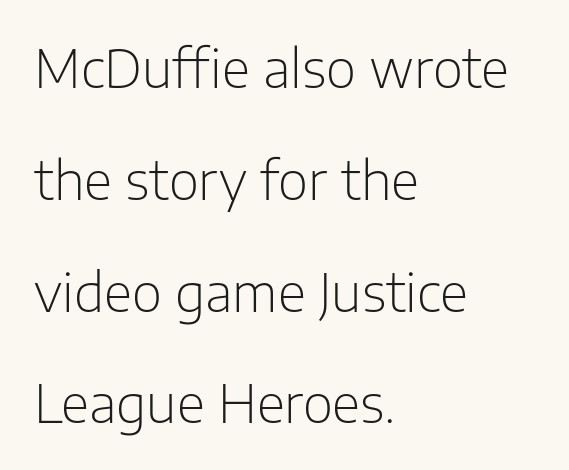
Q: Is the text bold? A: No.
Q: Is the text italic (slanted)? A: No, it is upright.
Q: Is the typeface a serif or a sans-serif typeface? A: Sans-serif.
Q: Is the text underlined? A: No.
Q: How is the paragraph aligned? A: Left-aligned.
Q: Is the spacing between letters normal or unusually wide? A: Normal.
Q: Is the spacing between lines tight, normal or loose? A: Loose.
Q: Width (condensed, normal, or wide)? A: Normal.
Q: Stroke contrast? A: Low.
Q: x-height? A: Medium.
Q: Monospaced? A: No.
